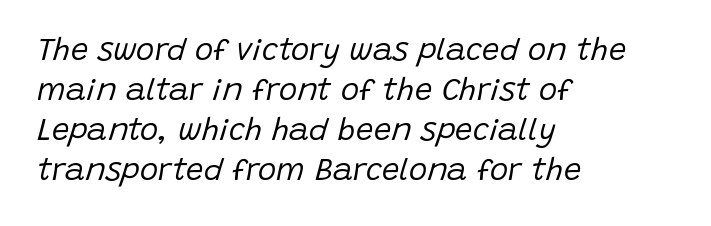
{"italic": "yes", "lean": "right", "slant_degrees": 15, "bold": "no", "weight": "regular", "width": "normal", "stroke_contrast": "low", "x_height": "large", "monospaced": "no", "underline": "no", "align": "left", "line_spacing": "normal", "line_spacing_ratio": 1.29, "letter_spacing": "normal", "letter_spacing_em": 0.0, "glyph_px": 31}
